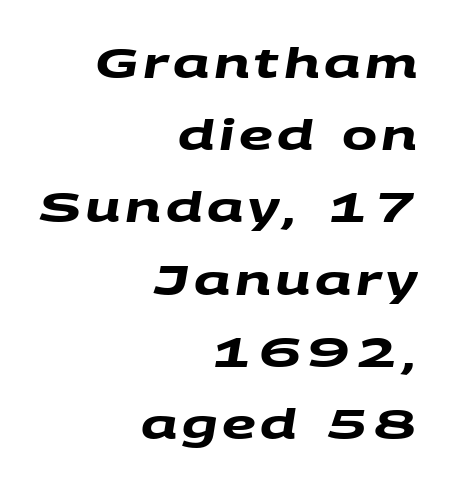
The image shows 42 px heavy, wide sans-serif type; set right-aligned, line spacing 1.72x, not underlined; medium stroke contrast and a large x-height.
